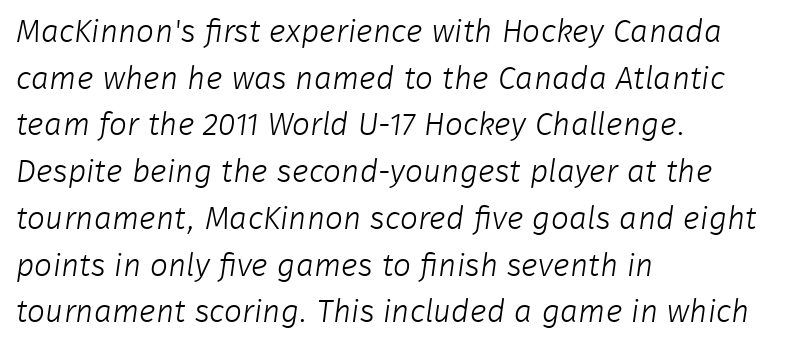
Q: Is the text bold? A: No.
Q: Is the typeface a serif or a sans-serif typeface? A: Sans-serif.
Q: Is the text underlined? A: No.
Q: How is the paragraph aligned? A: Left-aligned.
Q: Is the spacing between letters normal or unusually wide? A: Normal.
Q: Is the spacing between lines tight, normal or loose? A: Normal.
Q: Width (condensed, normal, or wide)? A: Normal.
Q: Stroke contrast? A: Low.
Q: x-height? A: Medium.
Q: Monospaced? A: No.
